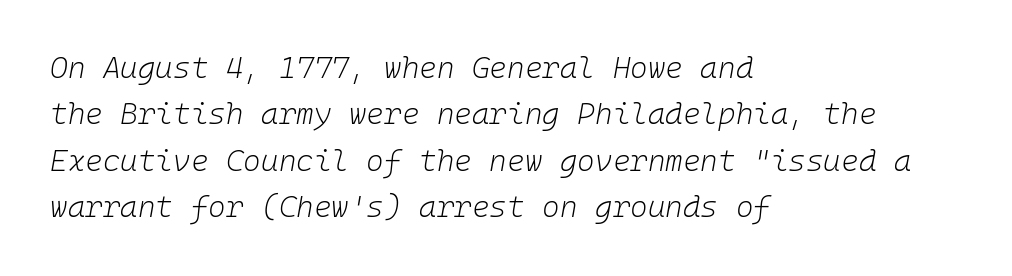
The image shows 30 px light type, italic (leaning right), monospaced; set left-aligned, normal line spacing (1.55x), normal letter spacing, not underlined; low stroke contrast and a medium x-height.
